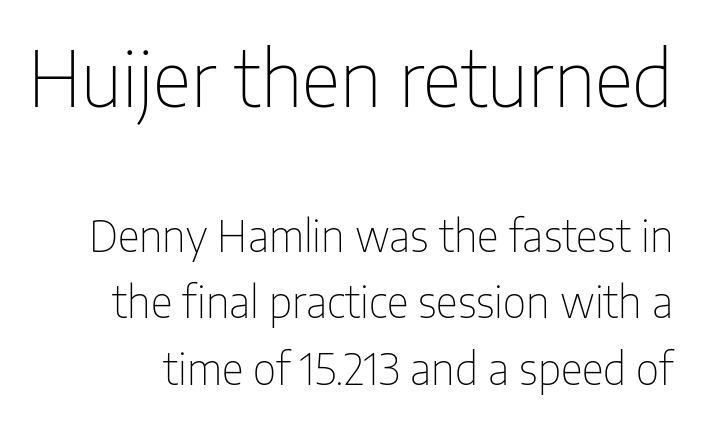
{"serif": "no", "italic": "no", "bold": "no", "weight": "thin", "width": "condensed", "stroke_contrast": "low", "x_height": "medium", "monospaced": "no", "underline": "no", "line_spacing": "normal", "line_spacing_ratio": 1.55, "letter_spacing": "normal", "letter_spacing_em": 0.0, "larger_block": "first", "size_ratio": 1.77, "glyph_px": 76}
